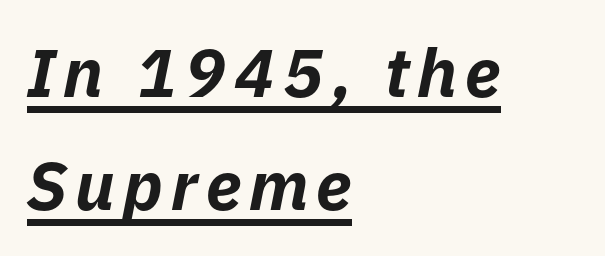
The typography opts for an oblique posture over an upright one. This sample is left-justified, so line endings fall wherever the words run out. A dark, heavy texture on the line: the type is bold. Interline gaps are of average width in this sample. Descenders here cross a horizontal rule under the line.
